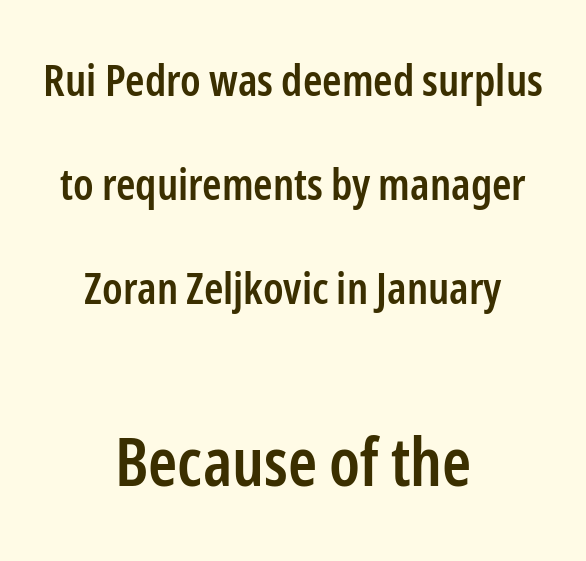
Honestly, there is no underline to notice here at all. Posture: upright roman. Characters follow at the spacing the type designer built in. Vertical spacing — loose. The strokes are fattened partway — semibold, not bold.
